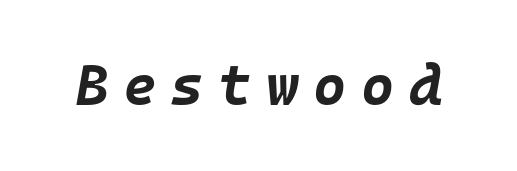
Q: Is the text bold? A: Yes.
Q: Is the text italic (slanted)? A: Yes, it leans right by about 10 degrees.
Q: Is the text underlined? A: No.
Q: Is the spacing between letters normal or unusually wide? A: Unusually wide.
Q: Width (condensed, normal, or wide)? A: Normal.
Q: Stroke contrast? A: Low.
Q: x-height? A: Large.
Q: Monospaced? A: Yes.
